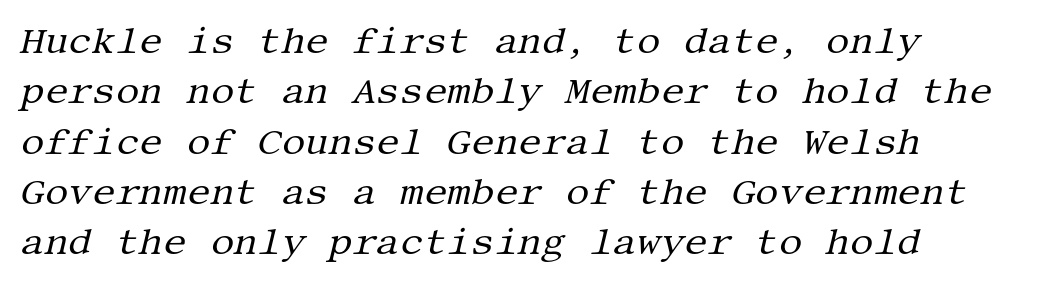
The image shows 37 px regular-weight serif type, italic (leaning right); set left-aligned, normal line spacing (1.36x), normal letter spacing, not underlined; medium stroke contrast and a large x-height.
